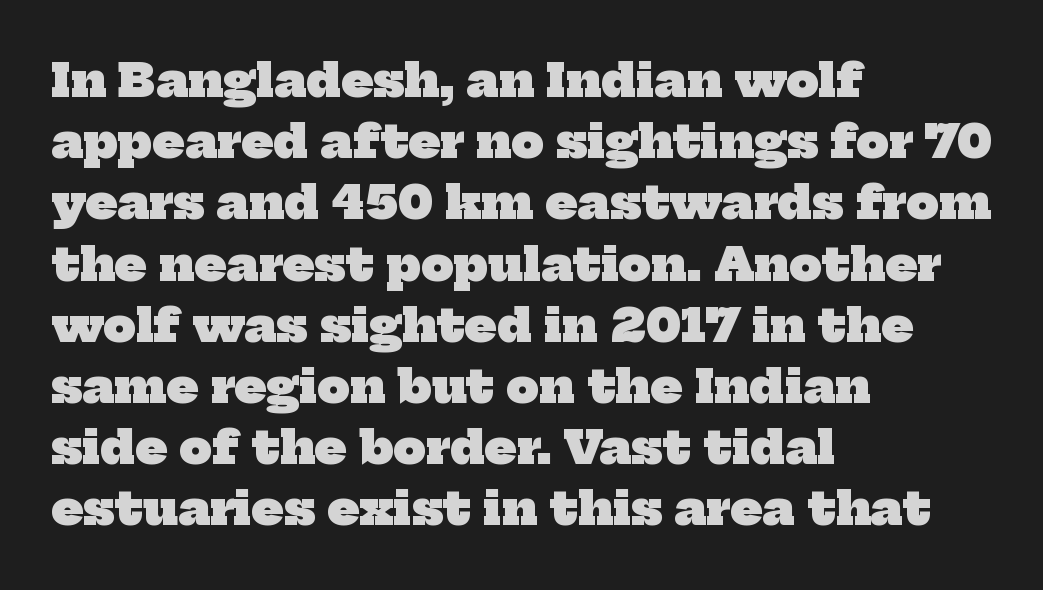
{"serif": "yes", "bold": "yes", "weight": "heavy", "width": "normal", "stroke_contrast": "low", "x_height": "medium", "monospaced": "no", "underline": "no", "align": "left", "line_spacing": "normal", "line_spacing_ratio": 1.33, "letter_spacing": "normal", "letter_spacing_em": 0.0, "glyph_px": 46}
